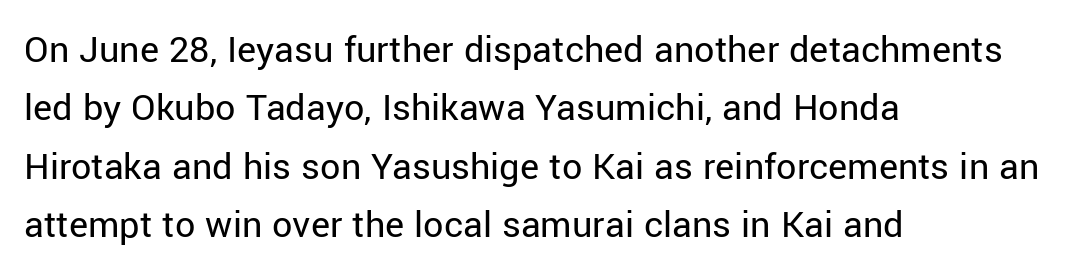
The space between consecutive lines is moderate. The face used here is a sans, in the tradition of grotesques and geometrics. The gap between lines stays unmarked. Teacher's note: observe the even left margin — that is flush-left alignment. Posture: vertical. This sample has the flowing, uneven cadence of proportional lettering.
